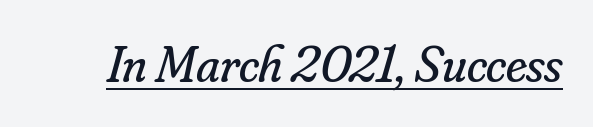
The image shows 52 px regular-weight serif type, italic (leaning right); set normal letter spacing, underlined; low stroke contrast and a small x-height.
